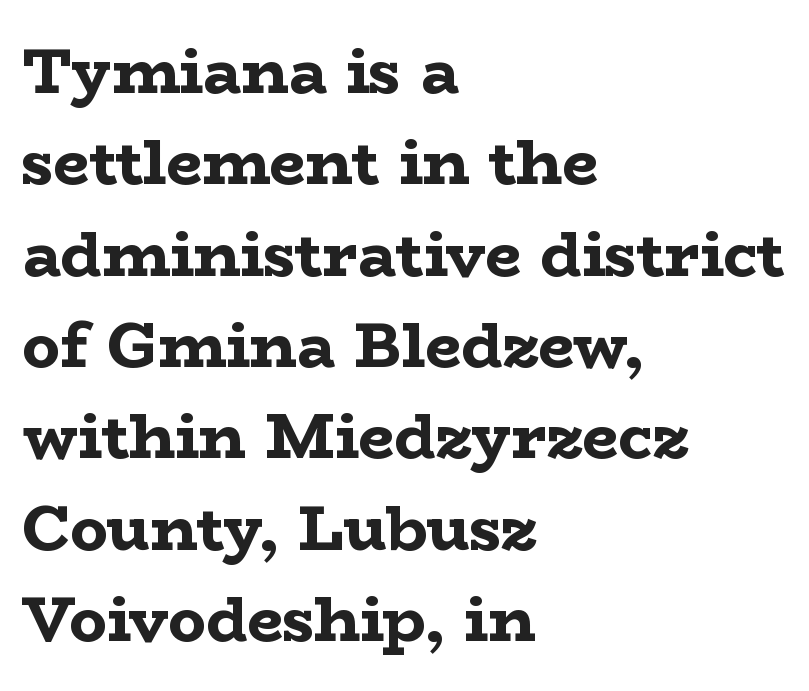
Q: Is the text bold? A: Yes.
Q: Is the text italic (slanted)? A: No, it is upright.
Q: Is the typeface a serif or a sans-serif typeface? A: Serif.
Q: Is the text underlined? A: No.
Q: How is the paragraph aligned? A: Left-aligned.
Q: Is the spacing between letters normal or unusually wide? A: Normal.
Q: Is the spacing between lines tight, normal or loose? A: Normal.
Q: Width (condensed, normal, or wide)? A: Wide.
Q: Stroke contrast? A: Low.
Q: x-height? A: Medium.
Q: Monospaced? A: No.
